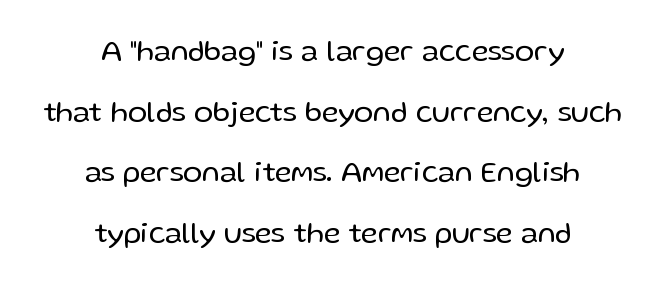
Q: Is the text bold? A: No.
Q: Is the text italic (slanted)? A: No, it is upright.
Q: Is the typeface a serif or a sans-serif typeface? A: Sans-serif.
Q: Is the text underlined? A: No.
Q: How is the paragraph aligned? A: Centered.
Q: Is the spacing between letters normal or unusually wide? A: Normal.
Q: Is the spacing between lines tight, normal or loose? A: Loose.
Q: Width (condensed, normal, or wide)? A: Normal.
Q: Stroke contrast? A: Low.
Q: x-height? A: Medium.
Q: Monospaced? A: No.
